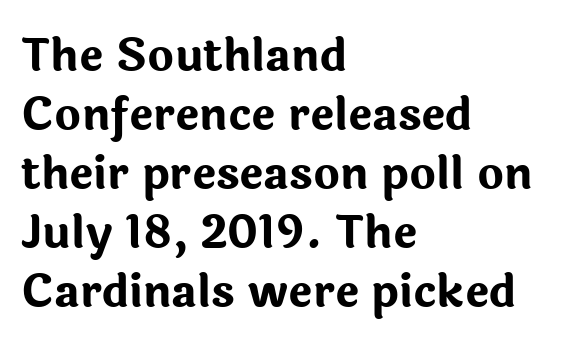
Q: Is the text bold? A: Yes.
Q: Is the text italic (slanted)? A: No, it is upright.
Q: Is the typeface a serif or a sans-serif typeface? A: Sans-serif.
Q: Is the text underlined? A: No.
Q: How is the paragraph aligned? A: Left-aligned.
Q: Is the spacing between letters normal or unusually wide? A: Normal.
Q: Is the spacing between lines tight, normal or loose? A: Normal.
Q: Width (condensed, normal, or wide)? A: Normal.
Q: Stroke contrast? A: Low.
Q: x-height? A: Medium.
Q: Monospaced? A: No.
